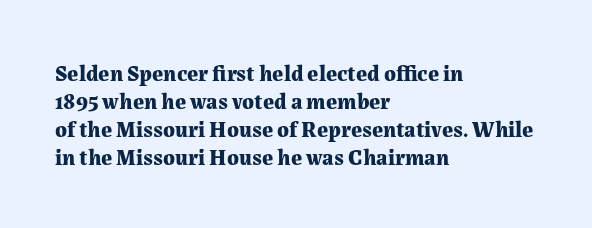
The image shows 22 px bold type, upright; set left-aligned, normal line spacing (1.28x), normal letter spacing, not underlined.
